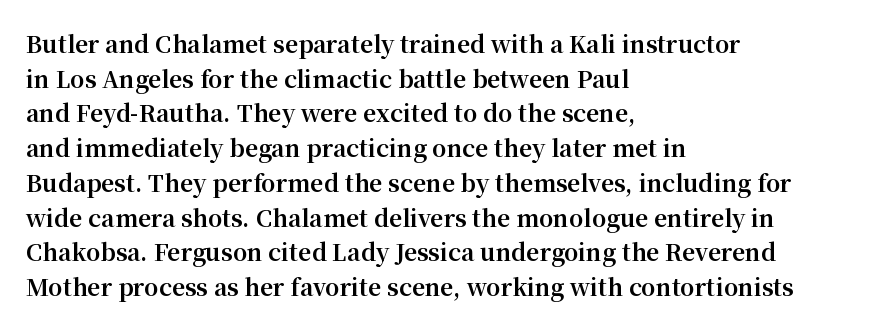
{"italic": "no", "bold": "yes", "underline": "no", "align": "left", "line_spacing": "normal", "line_spacing_ratio": 1.51, "letter_spacing": "normal", "letter_spacing_em": 0.0, "glyph_px": 23}
